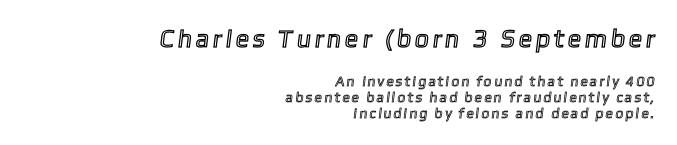
In this sample the first text group is rendered at the bigger scale. The strip under each line holds only bare page. The rag falls on the left side of this text block. The designer dialed line spacing down below the default.
